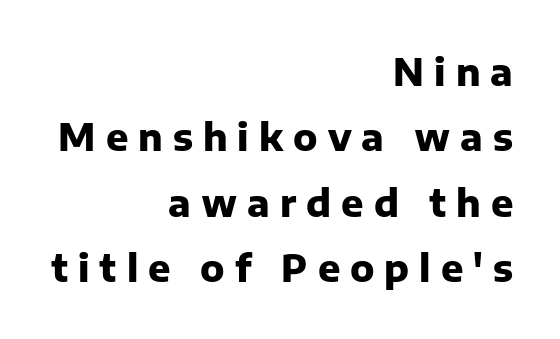
{"serif": "no", "italic": "no", "bold": "yes", "weight": "heavy", "width": "normal", "stroke_contrast": "low", "x_height": "medium", "monospaced": "no", "underline": "no", "align": "right", "line_spacing_ratio": 1.77, "letter_spacing": "wide", "letter_spacing_em": 0.27, "glyph_px": 37}
